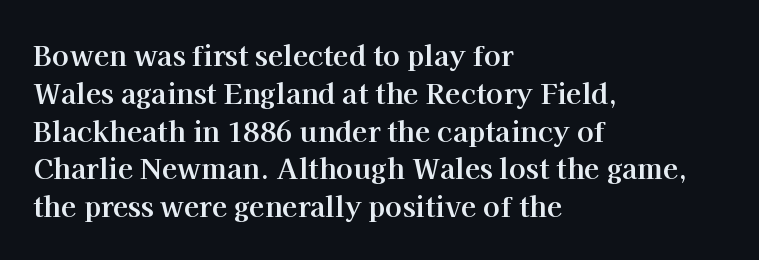
{"serif": "yes", "italic": "no", "bold": "yes", "weight": "bold", "width": "normal", "stroke_contrast": "high", "x_height": "medium", "monospaced": "no", "underline": "no", "align": "left", "line_spacing": "normal", "line_spacing_ratio": 1.35, "letter_spacing": "normal", "letter_spacing_em": 0.0, "glyph_px": 28}
